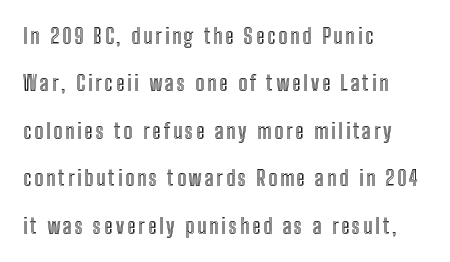
{"italic": "no", "underline": "no", "align": "left", "line_spacing": "loose", "line_spacing_ratio": 2.26, "glyph_px": 21}
